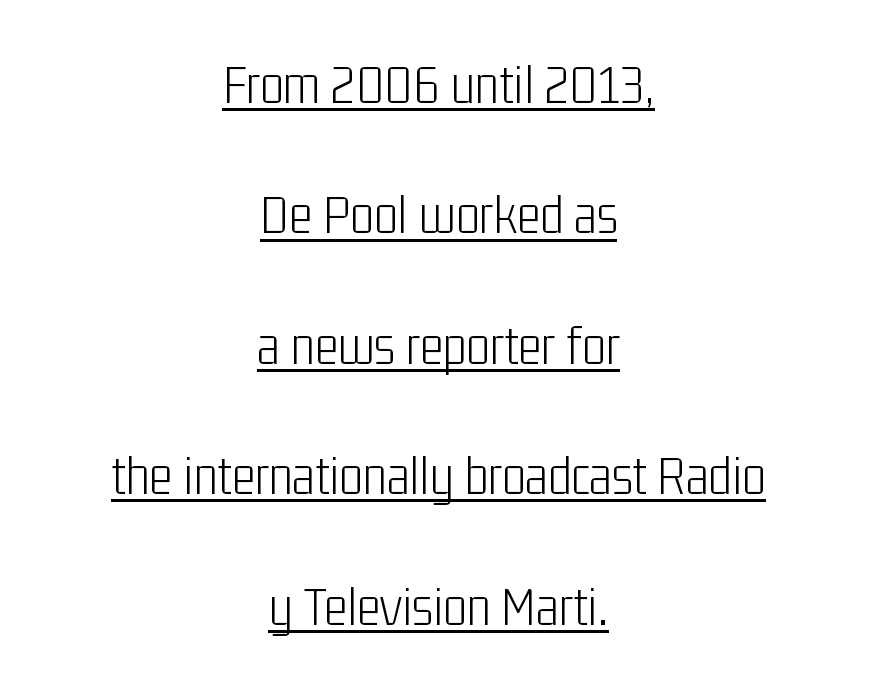
The image shows 56 px light, condensed sans-serif type, upright; set centered, loose line spacing (2.33x), normal letter spacing, underlined; low stroke contrast and a medium x-height.
